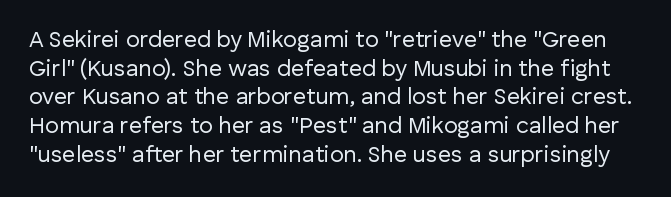
Q: Is the text bold? A: No.
Q: Is the text italic (slanted)? A: No, it is upright.
Q: Is the text underlined? A: No.
Q: Is the spacing between letters normal or unusually wide? A: Normal.
Q: Is the spacing between lines tight, normal or loose? A: Normal.
